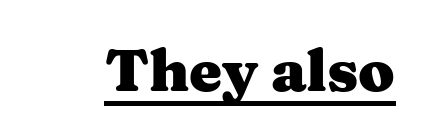
Do the characters align in a grid? No, the font is proportional. The letterforms sit shoulder to shoulder at normal distance. When letters stand straight like this, we call the style roman or upright. A rule runs beneath these lines of type. Each letter's strokes conclude with small projecting serifs. Bold? Absolutely — the strokes are thick and heavy.
